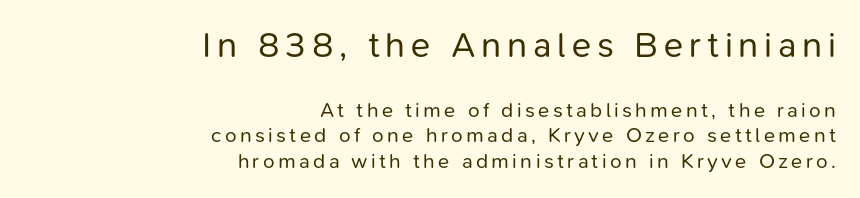
Q: Is the text bold? A: No.
Q: Is the text italic (slanted)? A: No, it is upright.
Q: Is the typeface a serif or a sans-serif typeface? A: Sans-serif.
Q: Is the text underlined? A: No.
Q: How is the paragraph aligned? A: Right-aligned.
Q: Which block of text is set in a larger size, the first (top) or the second (bottom)? A: The first (top) one.
Q: Width (condensed, normal, or wide)? A: Normal.
Q: Stroke contrast? A: Low.
Q: x-height? A: Medium.
Q: Monospaced? A: No.
